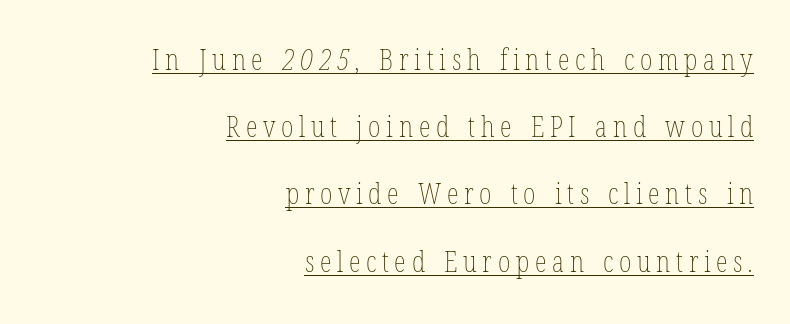
The image shows 30 px thin, condensed type; set right-aligned, loose line spacing (2.24x), underlined; low stroke contrast and a medium x-height.
